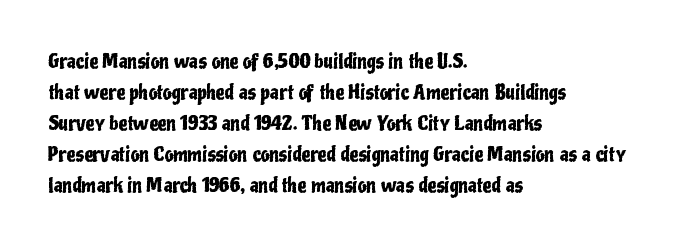
Q: Is the text italic (slanted)? A: No, it is upright.
Q: Is the text underlined? A: No.
Q: How is the paragraph aligned? A: Left-aligned.
Q: Is the spacing between letters normal or unusually wide? A: Normal.
Q: Is the spacing between lines tight, normal or loose? A: Normal.
